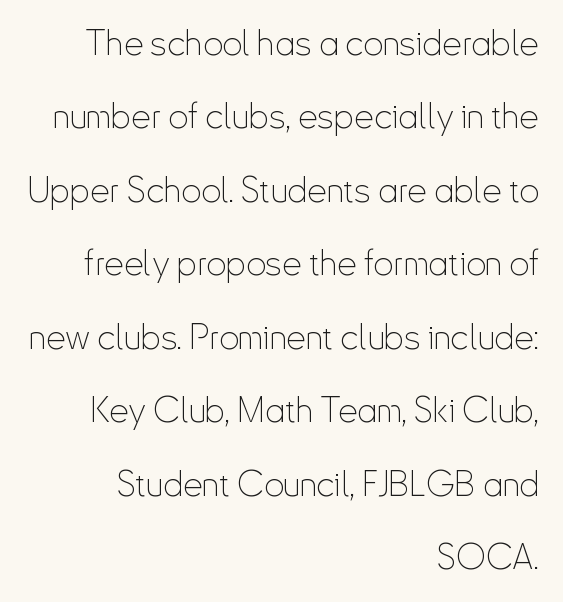
Classification — sans serif. Summary of vertical rhythm: relaxed, with wide interline spacing. The tracking reads as untouched default to a designer's eye. Caption: face not bold, strokes unweighted.
